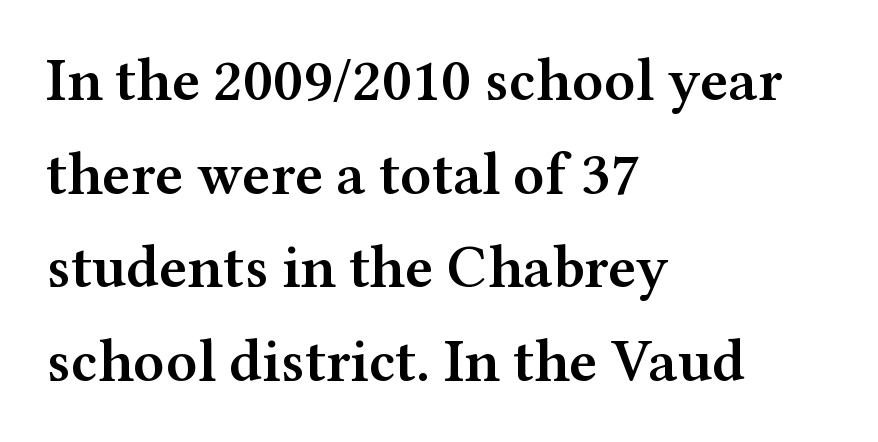
The image shows 60 px semibold, wide serif type, upright; set left-aligned, normal line spacing (1.56x), normal letter spacing, not underlined; medium stroke contrast and a medium x-height.
